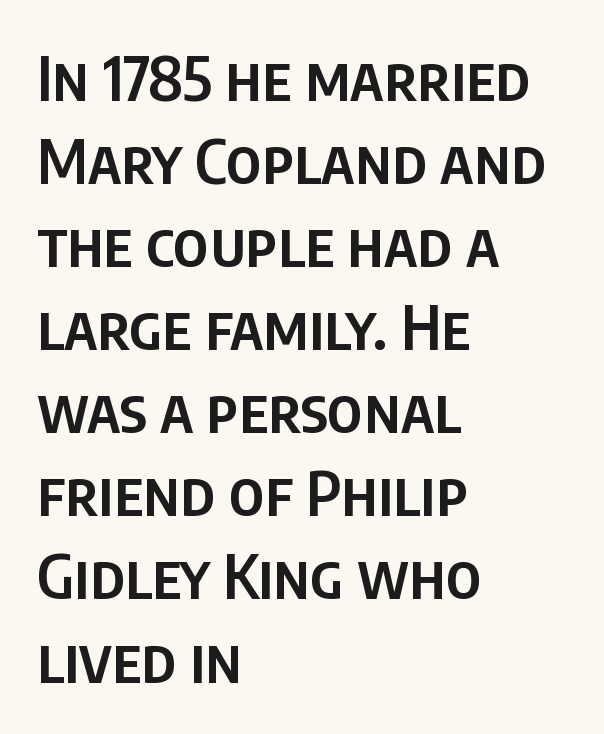
Q: Is the text bold? A: Semi-bold.
Q: Is the text italic (slanted)? A: No, it is upright.
Q: Is the typeface a serif or a sans-serif typeface? A: Sans-serif.
Q: Is the text underlined? A: No.
Q: How is the paragraph aligned? A: Left-aligned.
Q: Is the spacing between letters normal or unusually wide? A: Normal.
Q: Is the spacing between lines tight, normal or loose? A: Normal.
Q: Width (condensed, normal, or wide)? A: Condensed.
Q: Stroke contrast? A: Low.
Q: x-height? A: Large.
Q: Monospaced? A: No.
